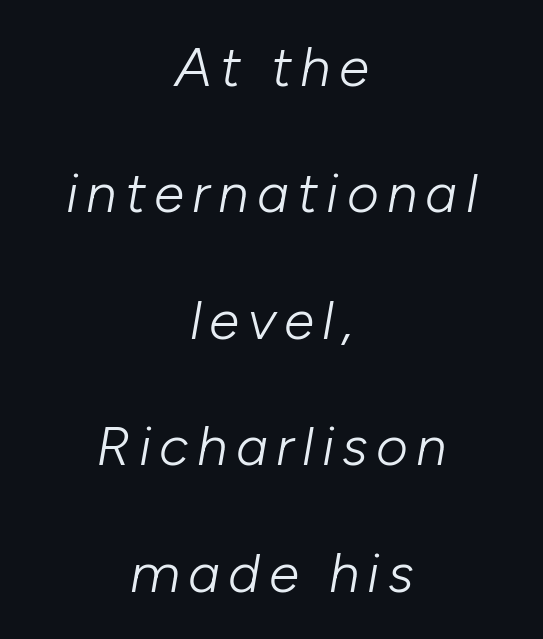
{"italic": "yes", "lean": "right", "slant_degrees": 10, "bold": "no", "weight": "light", "width": "normal", "stroke_contrast": "low", "x_height": "medium", "monospaced": "no", "underline": "no", "align": "center", "line_spacing": "loose", "line_spacing_ratio": 2.3, "glyph_px": 55}
